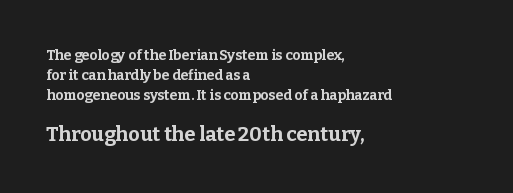
{"italic": "no", "bold": "yes", "underline": "no", "align": "left", "line_spacing": "normal", "line_spacing_ratio": 1.42, "letter_spacing": "normal", "letter_spacing_em": 0.0, "larger_block": "second", "size_ratio": 1.43, "glyph_px": 20}
